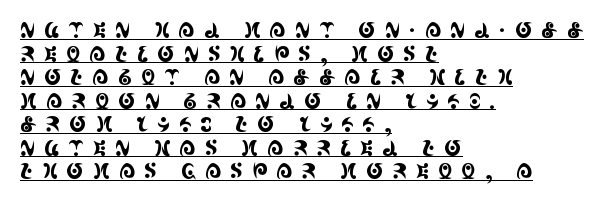
{"italic": "no", "underline": "yes", "align": "left", "line_spacing": "tight", "line_spacing_ratio": 1.12, "letter_spacing": "wide", "letter_spacing_em": 0.41, "glyph_px": 21}
